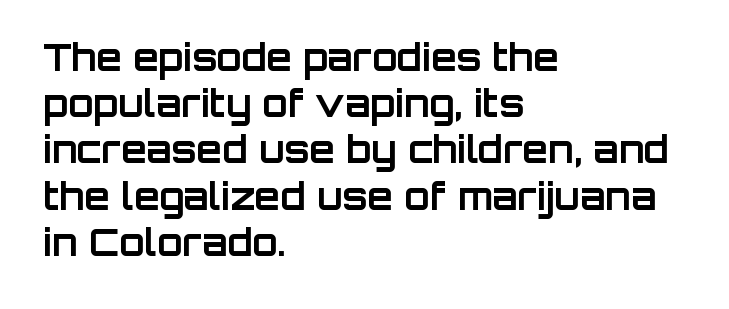
{"serif": "no", "italic": "no", "bold": "yes", "weight": "bold", "width": "normal", "stroke_contrast": "low", "x_height": "large", "monospaced": "no", "underline": "no", "align": "left", "line_spacing": "normal", "line_spacing_ratio": 1.25, "letter_spacing": "normal", "letter_spacing_em": 0.0, "glyph_px": 37}
